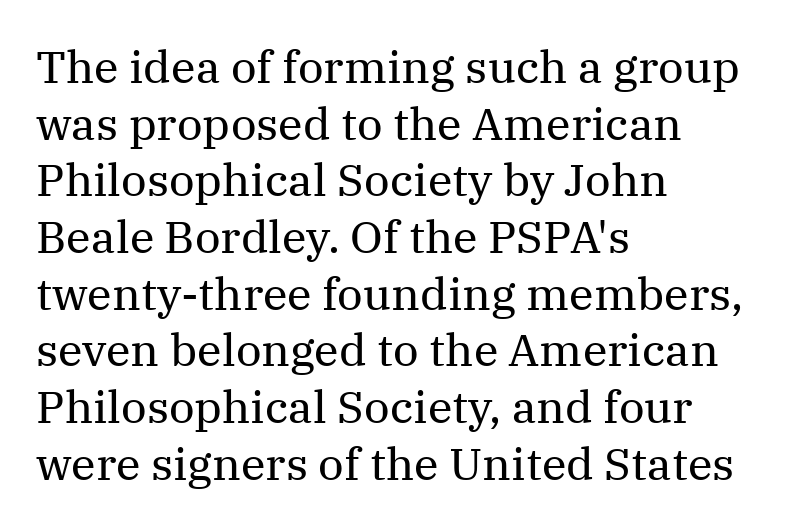
{"serif": "yes", "italic": "no", "bold": "no", "weight": "regular", "width": "normal", "stroke_contrast": "medium", "x_height": "medium", "monospaced": "no", "underline": "no", "align": "left", "line_spacing": "normal", "line_spacing_ratio": 1.26, "letter_spacing": "normal", "letter_spacing_em": 0.0, "glyph_px": 45}
